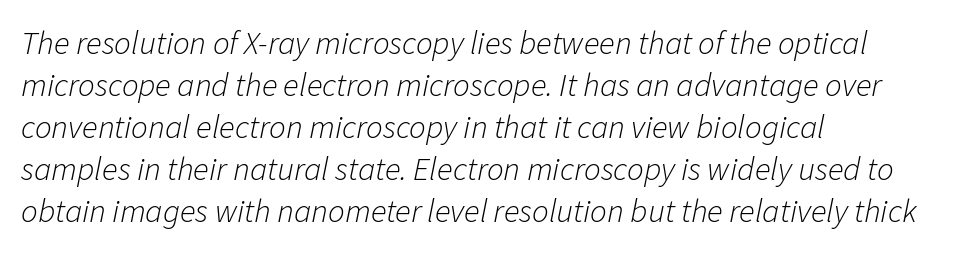
{"italic": "yes", "lean": "right", "slant_degrees": 11, "bold": "no", "weight": "light", "width": "normal", "stroke_contrast": "low", "x_height": "medium", "monospaced": "no", "underline": "no", "align": "left", "line_spacing": "normal", "line_spacing_ratio": 1.27, "letter_spacing": "normal", "letter_spacing_em": 0.0, "glyph_px": 33}
